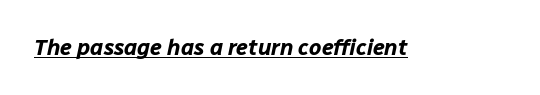
{"italic": "yes", "lean": "right", "slant_degrees": 12, "bold": "yes", "underline": "yes", "letter_spacing": "normal", "letter_spacing_em": 0.0, "glyph_px": 22}
